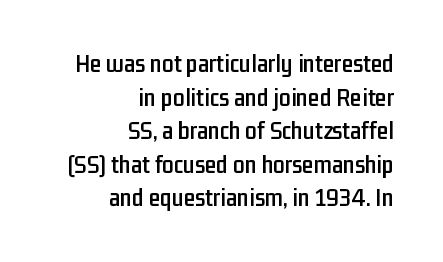
The image shows 26 px text type, upright; set right-aligned, normal line spacing (1.29x), normal letter spacing, not underlined.
